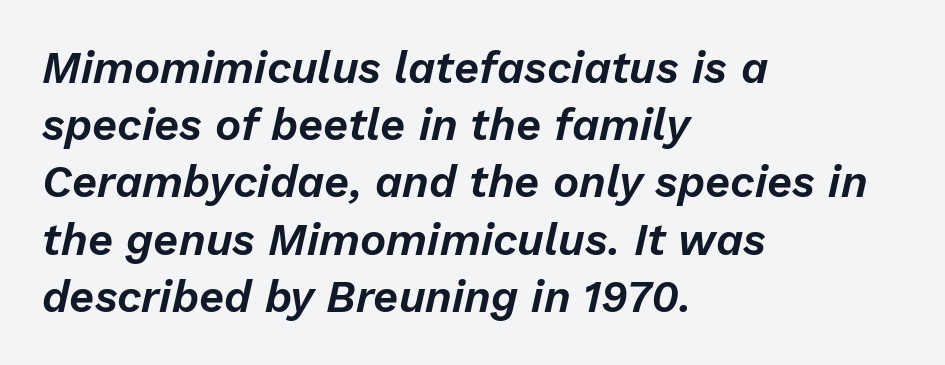
Q: Is the text italic (slanted)? A: Yes, it leans right by about 13 degrees.
Q: Is the text underlined? A: No.
Q: How is the paragraph aligned? A: Left-aligned.
Q: Is the spacing between letters normal or unusually wide? A: Normal.
Q: Is the spacing between lines tight, normal or loose? A: Normal.
Q: Width (condensed, normal, or wide)? A: Normal.
Q: Stroke contrast? A: Low.
Q: x-height? A: Medium.
Q: Monospaced? A: No.
